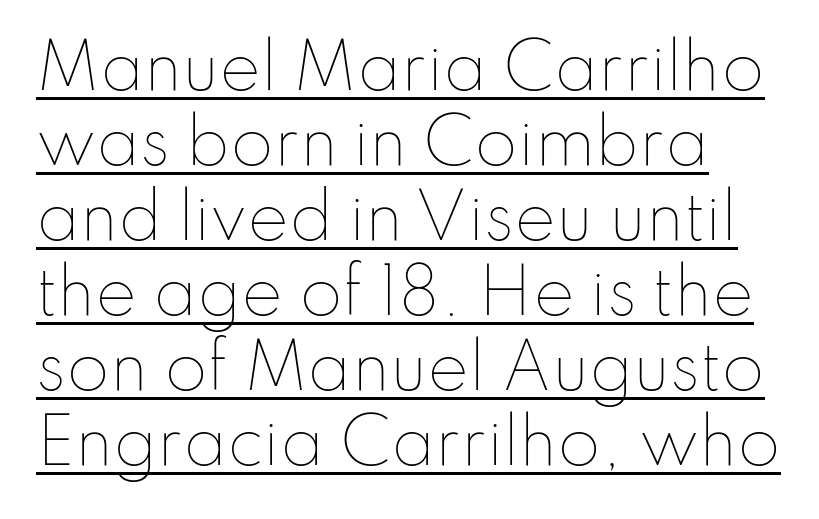
Q: Is the text bold? A: No.
Q: Is the text italic (slanted)? A: No, it is upright.
Q: Is the text underlined? A: Yes.
Q: Is the spacing between letters normal or unusually wide? A: Normal.
Q: Width (condensed, normal, or wide)? A: Normal.
Q: Stroke contrast? A: Low.
Q: x-height? A: Small.
Q: Monospaced? A: No.
